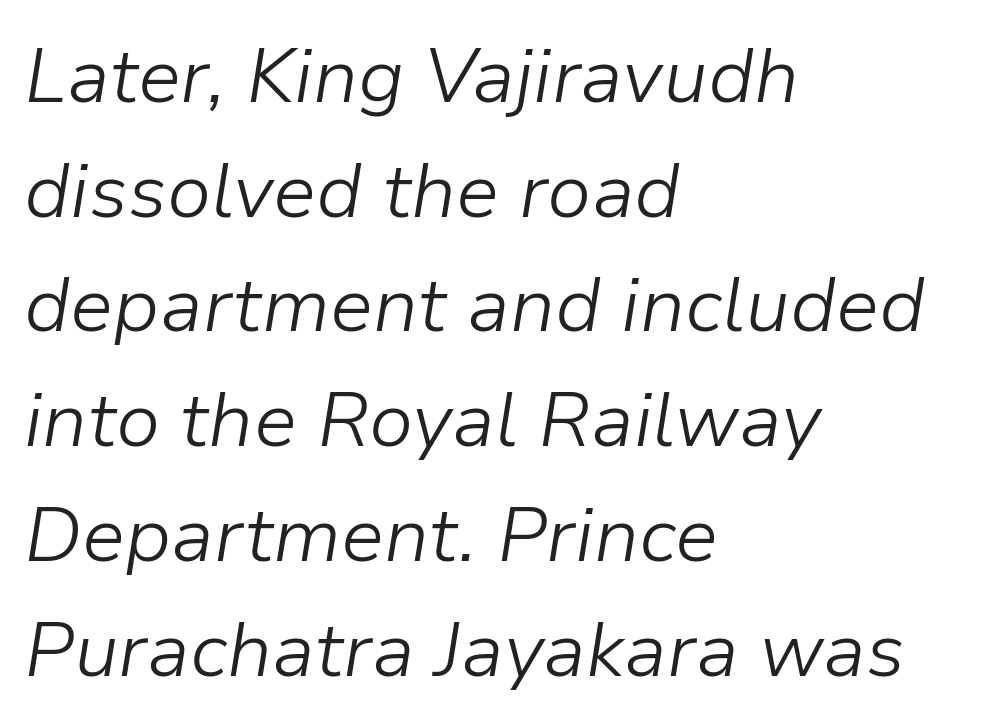
Q: Is the text bold? A: No.
Q: Is the text italic (slanted)? A: Yes, it leans right by about 9 degrees.
Q: Is the text underlined? A: No.
Q: How is the paragraph aligned? A: Left-aligned.
Q: Is the spacing between letters normal or unusually wide? A: Normal.
Q: Is the spacing between lines tight, normal or loose? A: Normal.
Q: Width (condensed, normal, or wide)? A: Normal.
Q: Stroke contrast? A: Low.
Q: x-height? A: Medium.
Q: Monospaced? A: No.
